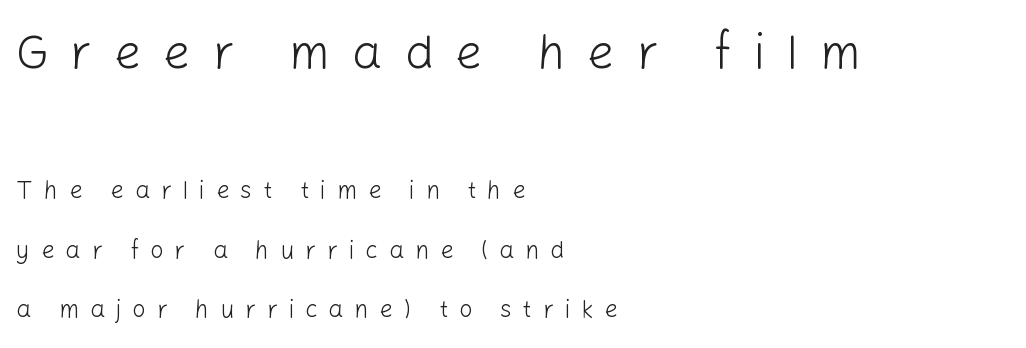
Q: Is the text bold? A: No.
Q: Is the text italic (slanted)? A: No, it is upright.
Q: Is the typeface a serif or a sans-serif typeface? A: Sans-serif.
Q: Is the text underlined? A: No.
Q: How is the paragraph aligned? A: Left-aligned.
Q: Is the spacing between letters normal or unusually wide? A: Unusually wide.
Q: Is the spacing between lines tight, normal or loose? A: Loose.
Q: Which block of text is set in a larger size, the first (top) or the second (bottom)? A: The first (top) one.
Q: Width (condensed, normal, or wide)? A: Normal.
Q: Stroke contrast? A: Low.
Q: x-height? A: Medium.
Q: Monospaced? A: No.
